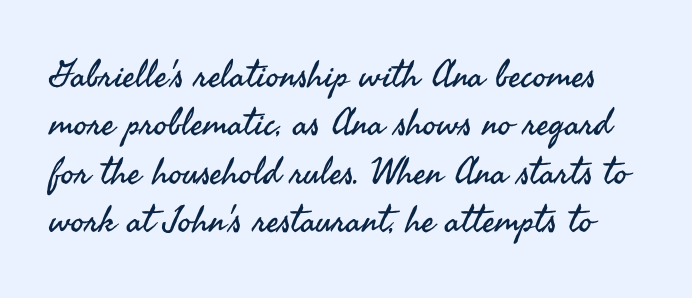
{"serif": "no", "bold": "no", "weight": "regular", "width": "normal", "stroke_contrast": "medium", "x_height": "small", "monospaced": "no", "underline": "no", "line_spacing": "normal", "line_spacing_ratio": 1.31, "letter_spacing": "normal", "letter_spacing_em": 0.0, "glyph_px": 37}
